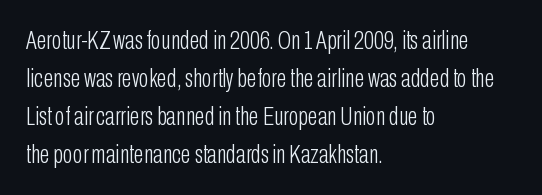
The image shows 26 px text type, upright; set left-aligned, normal line spacing (1.46x), normal letter spacing, not underlined.
